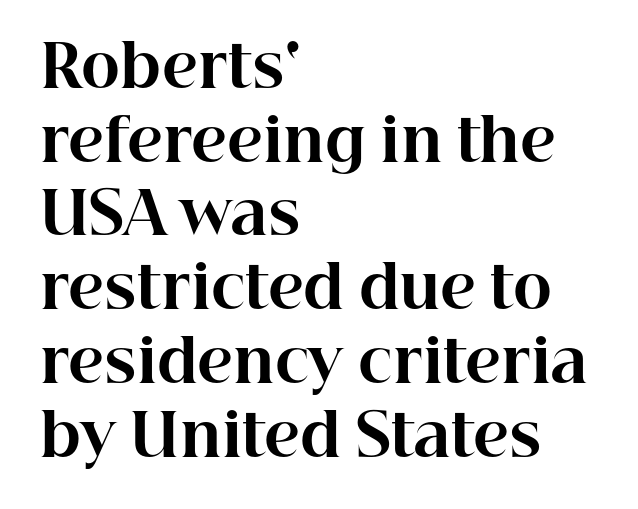
Q: Is the text bold? A: Yes.
Q: Is the text italic (slanted)? A: No, it is upright.
Q: Is the typeface a serif or a sans-serif typeface? A: Serif.
Q: Is the text underlined? A: No.
Q: How is the paragraph aligned? A: Left-aligned.
Q: Is the spacing between letters normal or unusually wide? A: Normal.
Q: Is the spacing between lines tight, normal or loose? A: Normal.
Q: Width (condensed, normal, or wide)? A: Normal.
Q: Stroke contrast? A: High.
Q: x-height? A: Medium.
Q: Monospaced? A: No.
